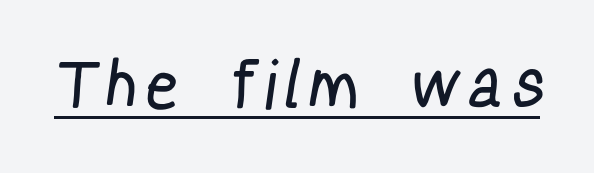
{"serif": "no", "bold": "no", "weight": "regular", "width": "condensed", "stroke_contrast": "low", "x_height": "medium", "monospaced": "no", "underline": "yes", "letter_spacing": "wide", "letter_spacing_em": 0.24, "glyph_px": 66}
